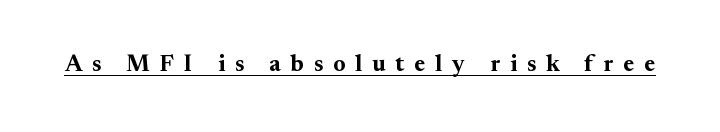
The image shows 23 px bold type, upright; set unusually wide letter spacing (+0.44 em), underlined.
